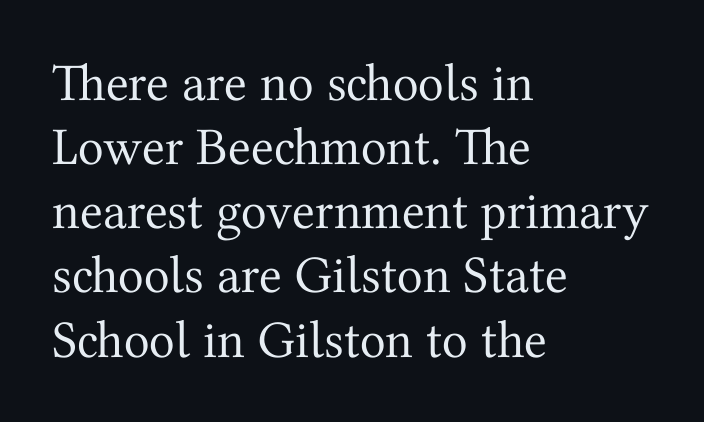
The image shows 53 px regular-weight serif type, upright; set left-aligned, line spacing 1.21x, normal letter spacing, not underlined; medium stroke contrast and a medium x-height.
